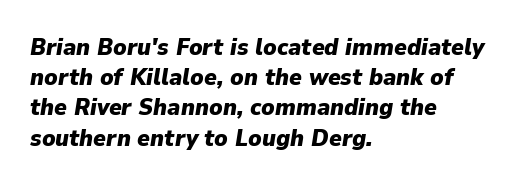
Q: Is the text bold? A: Yes.
Q: Is the text italic (slanted)? A: Yes, it leans right by about 9 degrees.
Q: Is the text underlined? A: No.
Q: How is the paragraph aligned? A: Left-aligned.
Q: Is the spacing between letters normal or unusually wide? A: Normal.
Q: Is the spacing between lines tight, normal or loose? A: Normal.
